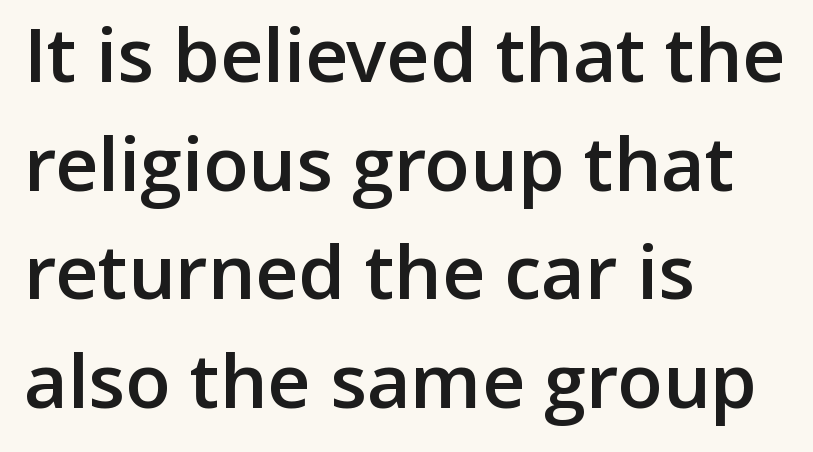
Q: Is the text bold? A: Semi-bold.
Q: Is the text italic (slanted)? A: No, it is upright.
Q: Is the typeface a serif or a sans-serif typeface? A: Sans-serif.
Q: Is the text underlined? A: No.
Q: How is the paragraph aligned? A: Left-aligned.
Q: Is the spacing between letters normal or unusually wide? A: Normal.
Q: Is the spacing between lines tight, normal or loose? A: Normal.
Q: Width (condensed, normal, or wide)? A: Normal.
Q: Stroke contrast? A: Low.
Q: x-height? A: Medium.
Q: Monospaced? A: No.
